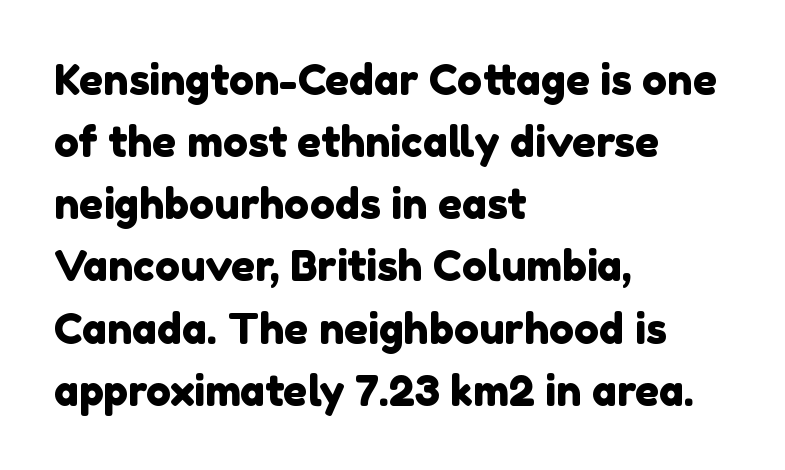
Q: Is the typeface a serif or a sans-serif typeface? A: Sans-serif.
Q: Is the text underlined? A: No.
Q: How is the paragraph aligned? A: Left-aligned.
Q: Is the spacing between letters normal or unusually wide? A: Normal.
Q: Is the spacing between lines tight, normal or loose? A: Normal.
Q: Width (condensed, normal, or wide)? A: Normal.
Q: x-height? A: Medium.
Q: Monospaced? A: No.
